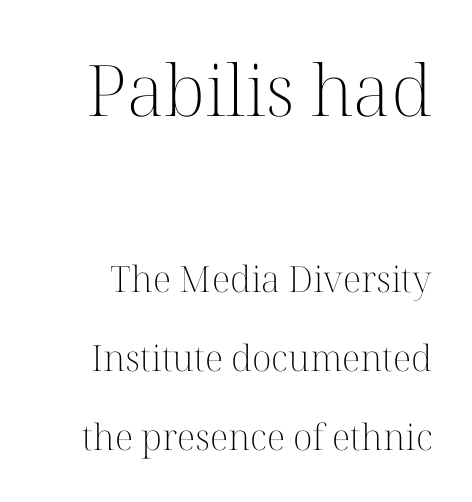
The image shows 71 px light serif type, upright; set loose line spacing (2.2x), normal letter spacing, not underlined; the first (top) block is 1.97x larger; high stroke contrast and a medium x-height.
